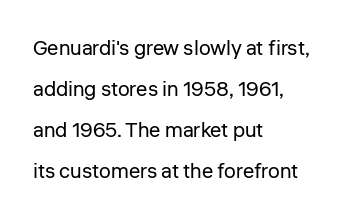
Q: Is the text bold? A: No.
Q: Is the text italic (slanted)? A: No, it is upright.
Q: Is the text underlined? A: No.
Q: How is the paragraph aligned? A: Left-aligned.
Q: Is the spacing between letters normal or unusually wide? A: Normal.
Q: Is the spacing between lines tight, normal or loose? A: Loose.
